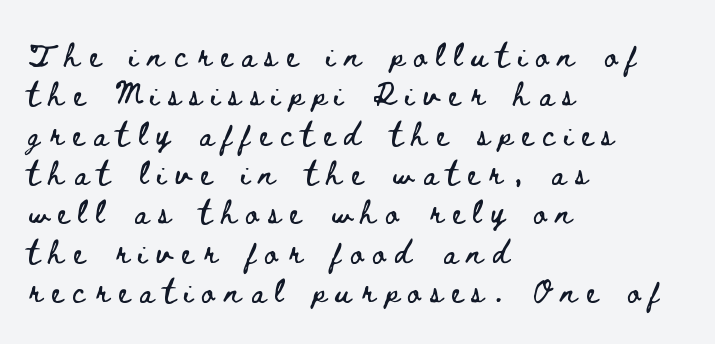
How are the letters spaced? Widely, with obvious added tracking. The paragraph has a hard left edge and a soft right edge. The foot of each line stays bare and open.
